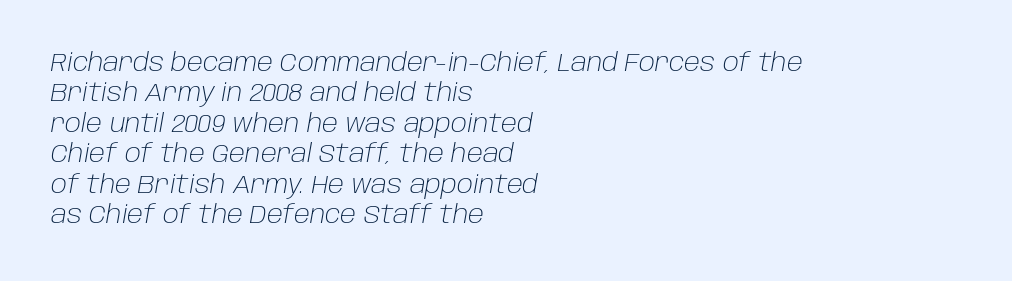
Q: Is the text bold? A: No.
Q: Is the text italic (slanted)? A: Yes, it leans right by about 10 degrees.
Q: Is the text underlined? A: No.
Q: How is the paragraph aligned? A: Left-aligned.
Q: Is the spacing between letters normal or unusually wide? A: Normal.
